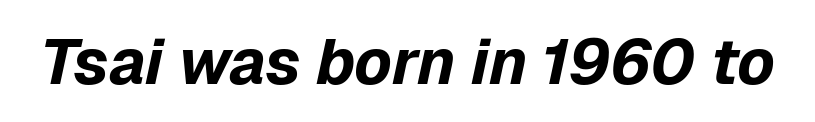
Q: Is the text bold? A: Yes.
Q: Is the text italic (slanted)? A: Yes, it leans right by about 12 degrees.
Q: Is the text underlined? A: No.
Q: Is the spacing between letters normal or unusually wide? A: Normal.
Q: Width (condensed, normal, or wide)? A: Normal.
Q: Stroke contrast? A: Low.
Q: x-height? A: Medium.
Q: Monospaced? A: No.
